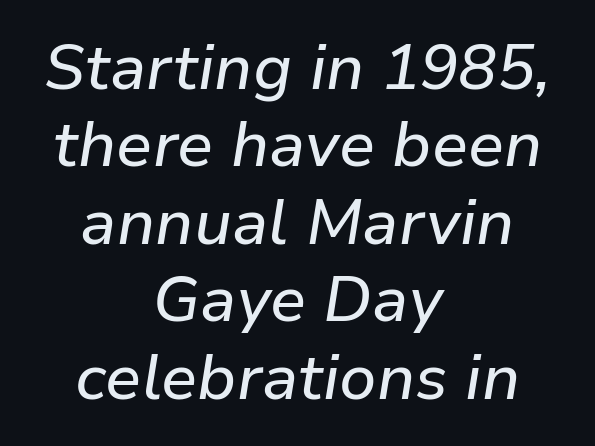
Q: Is the text italic (slanted)? A: Yes, it leans right by about 9 degrees.
Q: Is the text underlined? A: No.
Q: How is the paragraph aligned? A: Centered.
Q: Is the spacing between letters normal or unusually wide? A: Normal.
Q: Width (condensed, normal, or wide)? A: Normal.
Q: Stroke contrast? A: Low.
Q: x-height? A: Medium.
Q: Monospaced? A: No.
